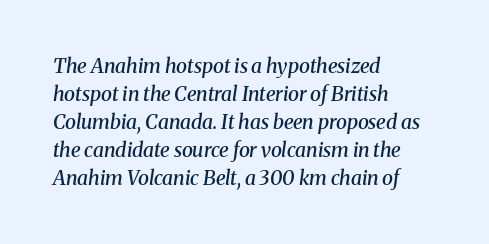
The specimen omits any rule beneath the text block's lines. The letterforms sit shoulder to shoulder at normal distance. Stems and bowls a touch heavier than normal — semibold. Whoever set this chose a conventional vertical rhythm.
